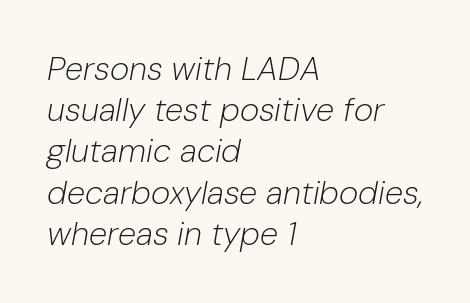
{"italic": "yes", "lean": "right", "slant_degrees": 10, "bold": "no", "weight": "light", "width": "normal", "stroke_contrast": "low", "x_height": "medium", "monospaced": "no", "underline": "no", "align": "left", "line_spacing": "normal", "line_spacing_ratio": 1.25, "letter_spacing": "normal", "letter_spacing_em": 0.0, "glyph_px": 33}
